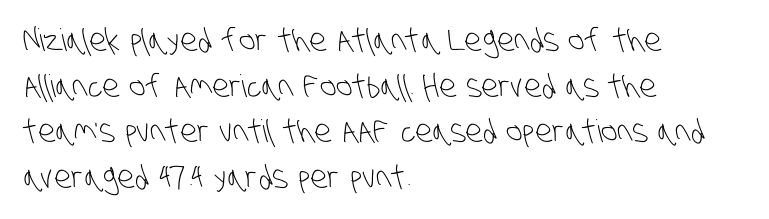
{"serif": "no", "bold": "no", "weight": "light", "width": "condensed", "stroke_contrast": "low", "x_height": "large", "monospaced": "no", "underline": "no", "align": "left", "line_spacing": "normal", "line_spacing_ratio": 1.47, "letter_spacing": "normal", "letter_spacing_em": 0.0, "glyph_px": 31}
